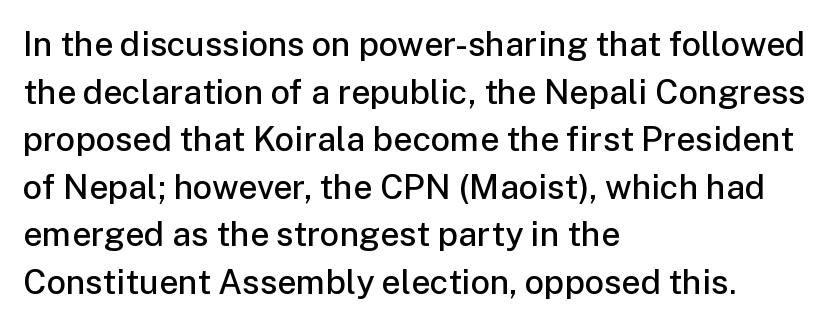
{"serif": "no", "italic": "no", "bold": "semi", "weight": "semibold", "width": "normal", "stroke_contrast": "low", "x_height": "medium", "monospaced": "no", "underline": "no", "align": "left", "line_spacing": "normal", "line_spacing_ratio": 1.4, "letter_spacing": "normal", "letter_spacing_em": 0.0, "glyph_px": 34}
